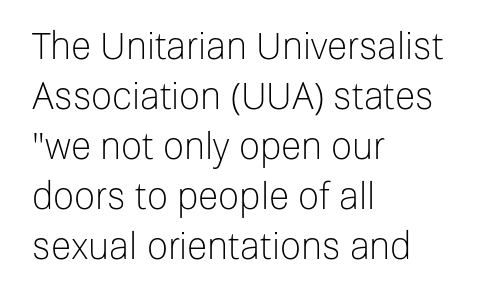
Tracking value appears to be zero — textbook default spacing. Layout note: lines flush left. Varying glyph widths throughout — classic text-font behaviour. No heavy texture on the line: the type isn't bold. Underlining? Definitely not there.
